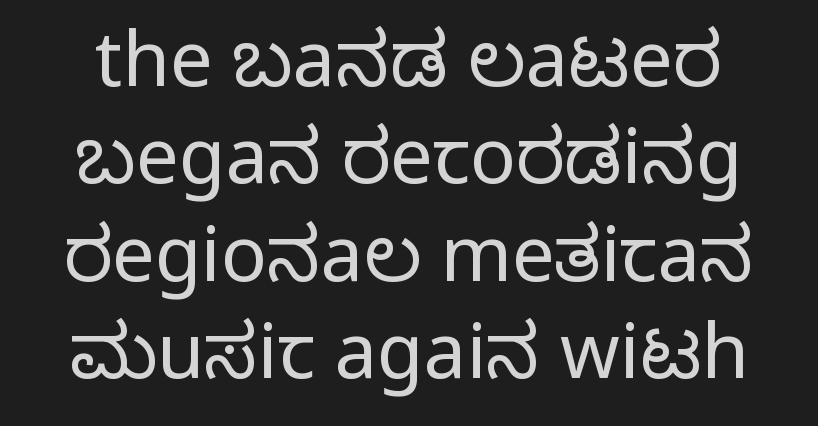
The letters stand upright; this is a roman face. The gaps between neighbouring characters are ordinary and unremarkable. This sample has the flowing, uneven cadence of proportional lettering. Serifs: no, the terminals of the letterforms are clean. The leading is moderate, giving the passage an even texture. Letters rest on an invisible, unmarked baseline.
